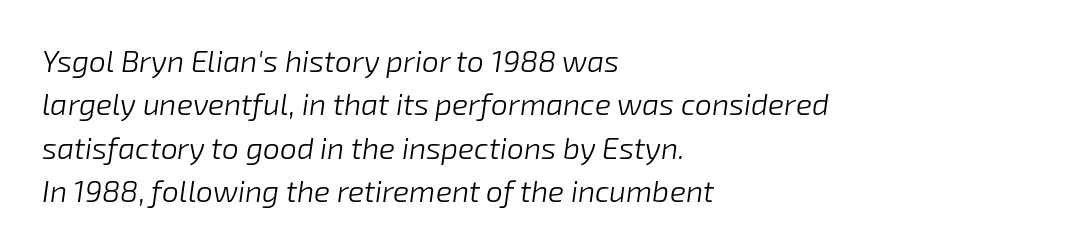
The image shows 30 px light type, italic (leaning right); set left-aligned, normal line spacing (1.45x), normal letter spacing, not underlined; low stroke contrast and a medium x-height.
